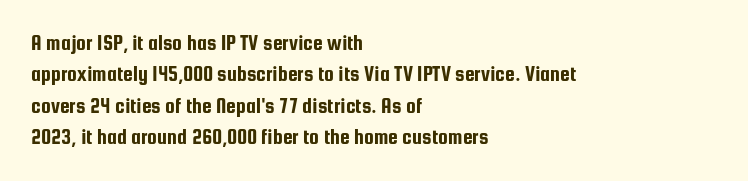
{"italic": "no", "underline": "no", "align": "left", "line_spacing": "normal", "line_spacing_ratio": 1.43, "letter_spacing": "normal", "letter_spacing_em": 0.0, "glyph_px": 22}
